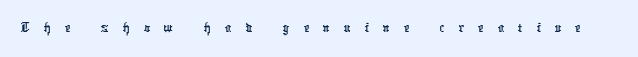
Q: Is the typeface a serif or a sans-serif typeface? A: Sans-serif.
Q: Is the text underlined? A: No.
Q: Is the spacing between letters normal or unusually wide? A: Unusually wide.
Q: Width (condensed, normal, or wide)? A: Condensed.
Q: Stroke contrast? A: Low.
Q: x-height? A: Medium.
Q: Monospaced? A: No.
